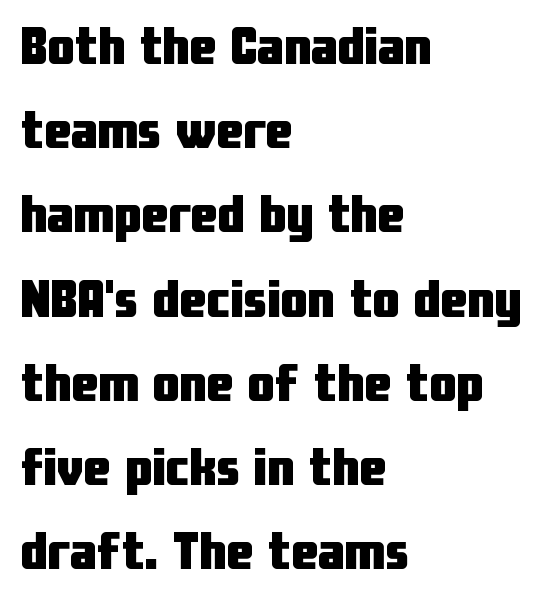
In terms of leading, this rendering sits right in the middle. One-word summary of the alignment: left. The letters stand upright; this is a roman face. Nobody drew a line under any word here.
